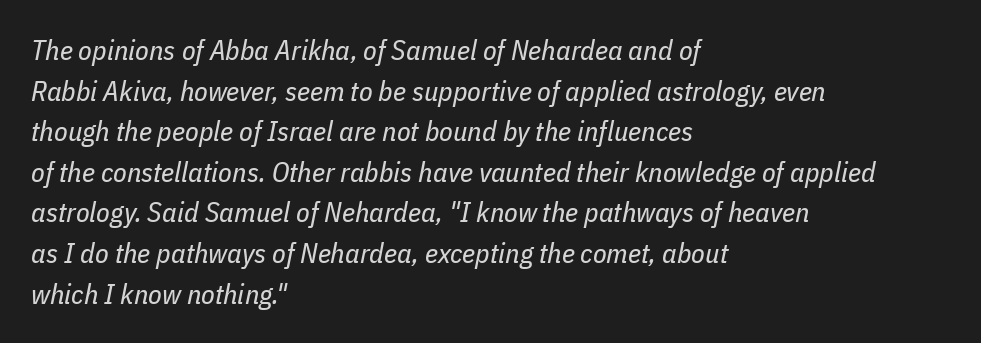
The image shows 28 px regular-weight, condensed type, italic (leaning right); set left-aligned, normal line spacing (1.45x), normal letter spacing, not underlined; low stroke contrast and a medium x-height.
